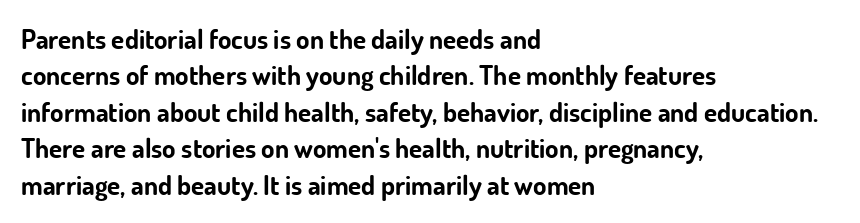
The image shows 27 px bold type, upright; set left-aligned, normal line spacing (1.35x), normal letter spacing, not underlined.
